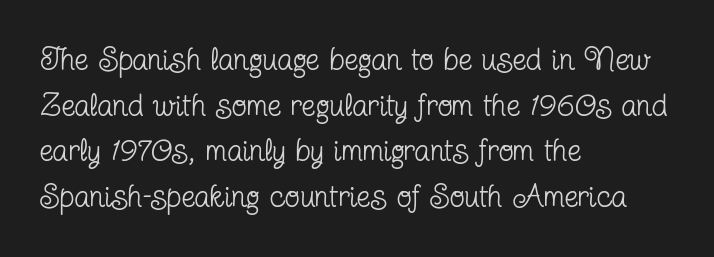
{"serif": "yes", "italic": "no", "bold": "no", "weight": "regular", "width": "condensed", "stroke_contrast": "low", "x_height": "medium", "monospaced": "no", "underline": "no", "align": "left", "line_spacing": "normal", "line_spacing_ratio": 1.47, "letter_spacing": "normal", "letter_spacing_em": 0.0, "glyph_px": 31}
